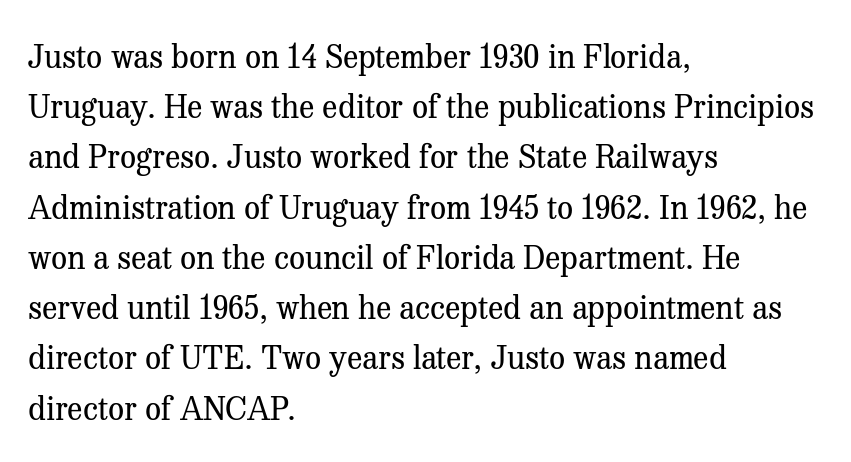
The image shows 32 px regular-weight serif type, upright; set left-aligned, normal line spacing (1.57x), normal letter spacing, not underlined; medium stroke contrast and a medium x-height.
